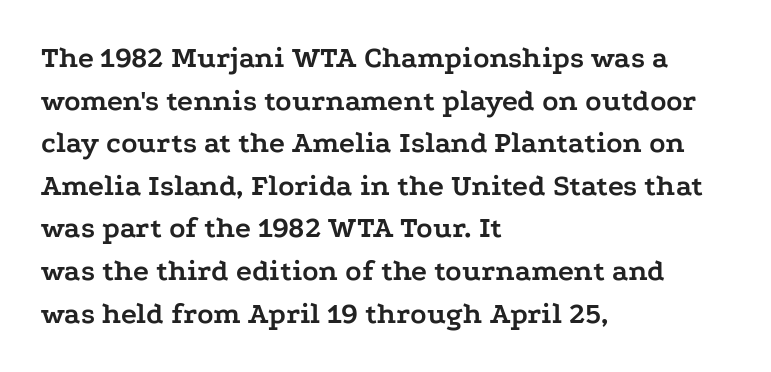
A student would call this left alignment; a typographer would say flush left, rag right. Beneath every word, the page is bare. Chunky letters — that's bold for sure. The lettering stays uniformly vertical, giving the passage a roman look. Is this a sans? No — the strokes have serifs. In terms of leading, this rendering sits right in the middle.
